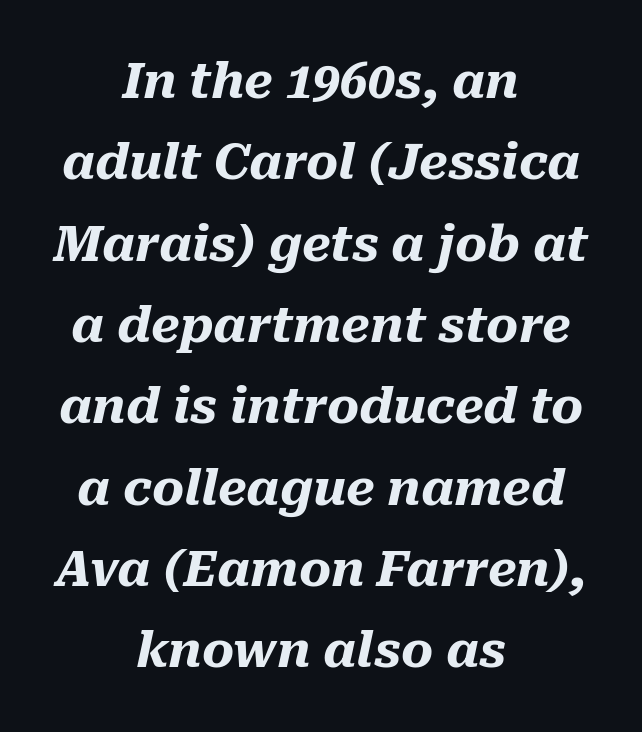
The image shows 49 px heavy type, italic (leaning right); set centered, normal line spacing (1.66x), normal letter spacing, not underlined; medium stroke contrast and a medium x-height.
